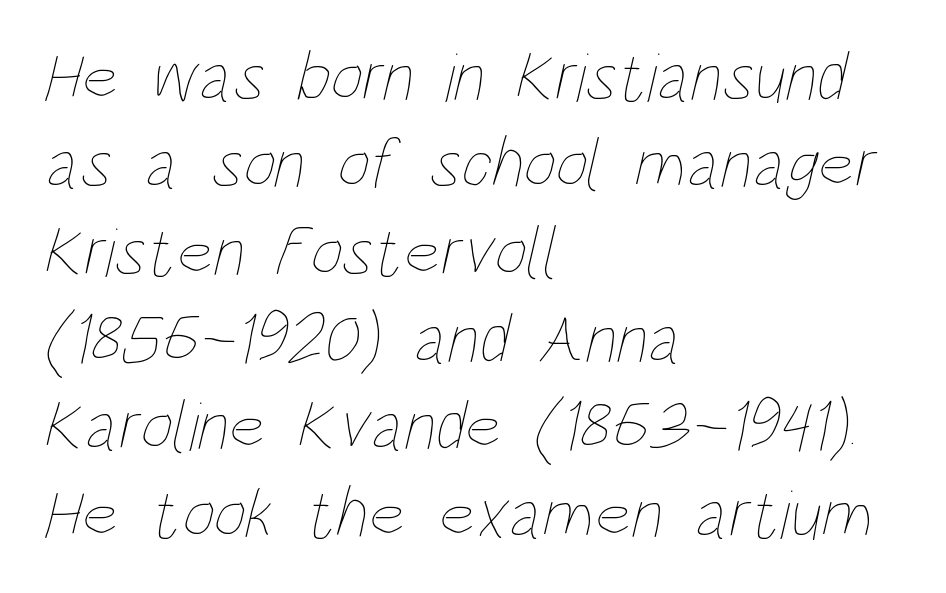
{"bold": "no", "weight": "thin", "width": "condensed", "stroke_contrast": "low", "x_height": "large", "monospaced": "no", "underline": "no", "align": "left", "line_spacing_ratio": 1.23, "letter_spacing": "normal", "letter_spacing_em": 0.0, "glyph_px": 71}
